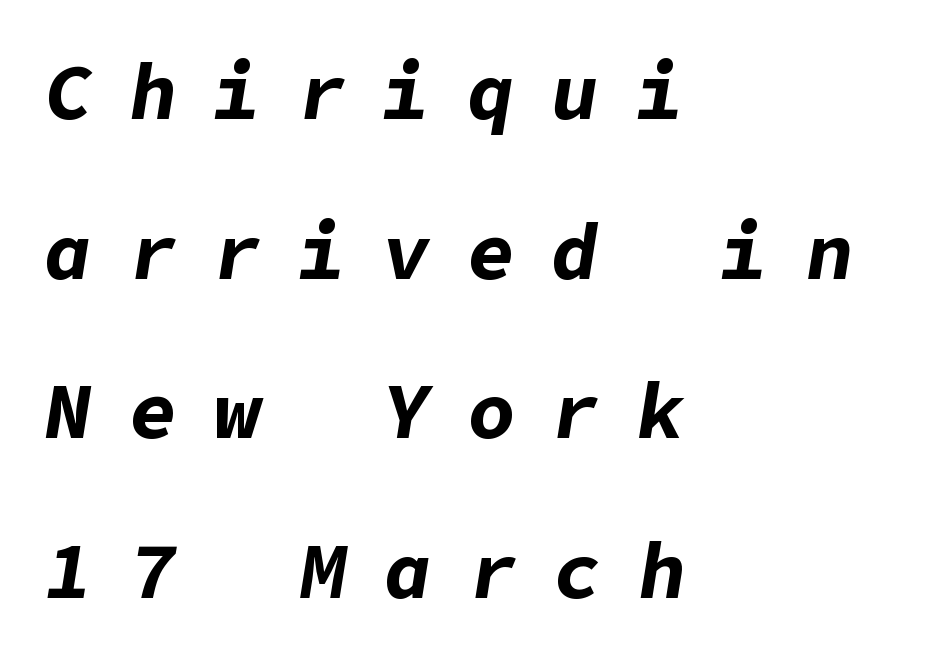
The image shows 79 px bold type, italic (leaning right); set left-aligned, loose line spacing (2.02x), unusually wide letter spacing (+0.47 em), not underlined; low stroke contrast and a medium x-height.
